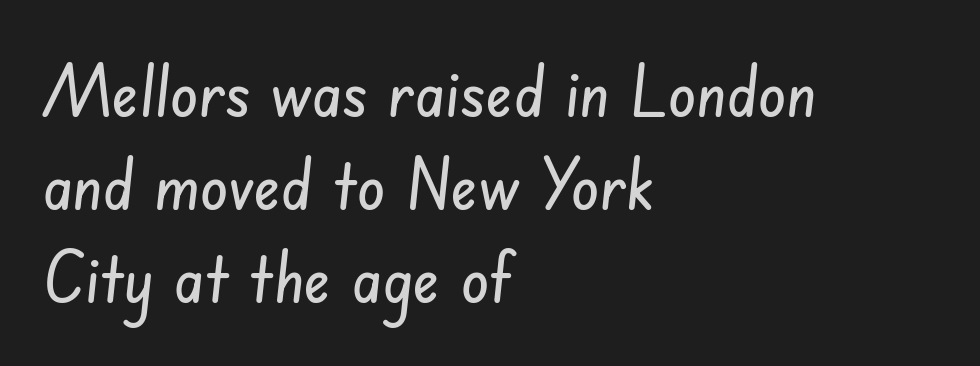
The image shows 71 px condensed sans-serif type; set left-aligned, normal line spacing (1.31x), normal letter spacing, not underlined; low stroke contrast and a small x-height.
